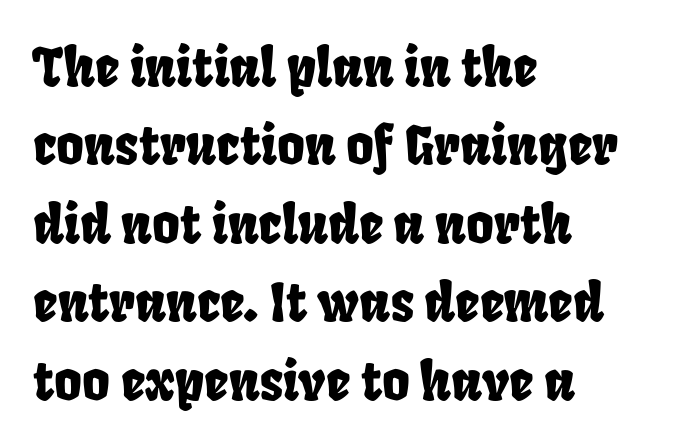
The image shows 53 px condensed sans-serif type; set left-aligned, normal line spacing (1.48x), normal letter spacing, not underlined; low stroke contrast and a large x-height.
